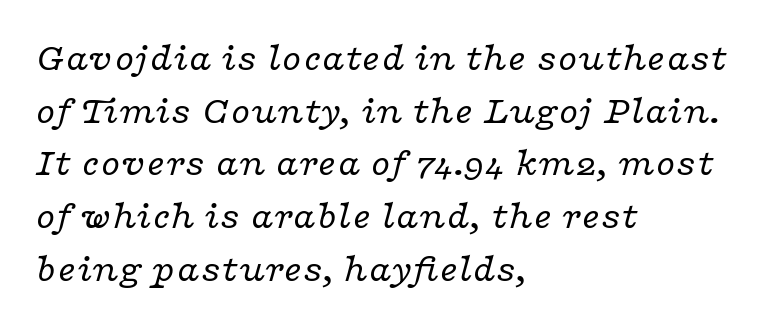
The image shows 39 px regular-weight, wide serif type, italic (leaning right); set left-aligned, normal line spacing (1.35x), normal letter spacing, not underlined; low stroke contrast and a medium x-height.
